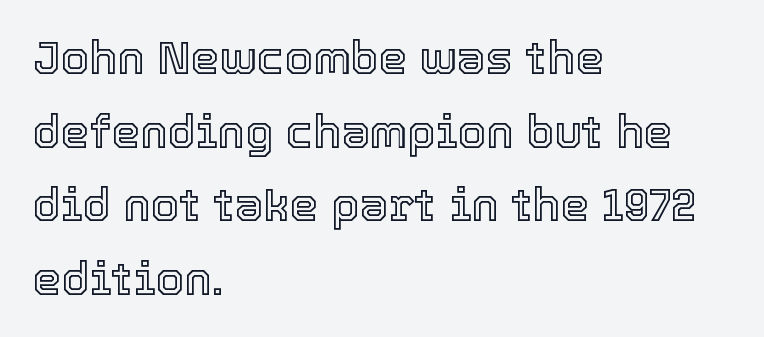
{"italic": "no", "width": "normal", "x_height": "medium", "monospaced": "no", "underline": "no", "align": "left", "line_spacing": "normal", "line_spacing_ratio": 1.6, "letter_spacing": "normal", "letter_spacing_em": 0.0, "glyph_px": 46}
